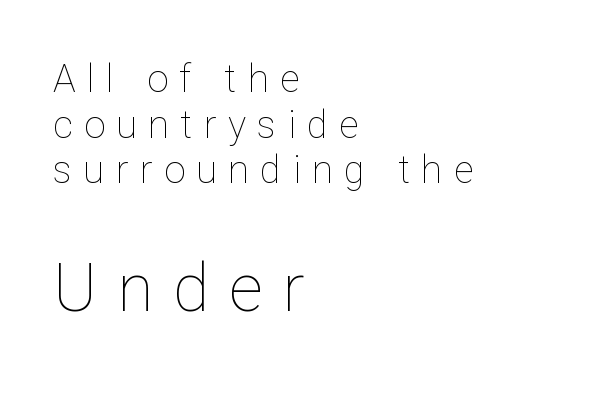
Weight: regular or lighter. Horizontal alignment here is leftward, the default for most running prose. The baseline area is clear. The letters advance in unequal steps, a hallmark of proportional type. The more generous point size was reserved for the lower chunk. The tracking jumps out immediately: characters are airy and widely separated.
